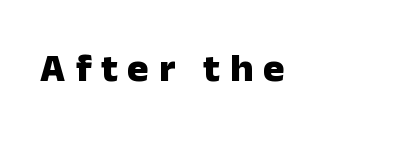
{"serif": "no", "italic": "no", "bold": "yes", "weight": "heavy", "width": "normal", "stroke_contrast": "low", "x_height": "medium", "monospaced": "no", "underline": "no", "align": "left", "letter_spacing": "wide", "letter_spacing_em": 0.25, "glyph_px": 40}
